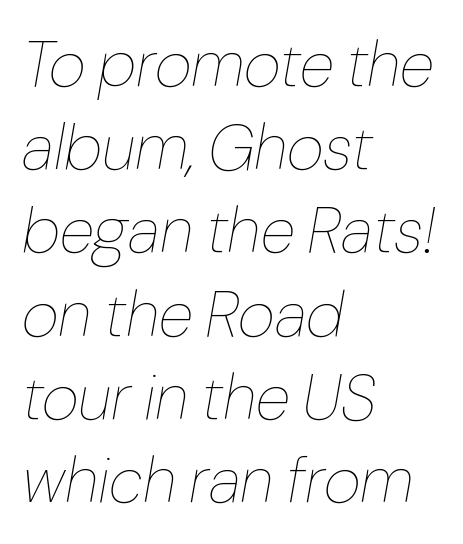
Q: Is the text bold? A: No.
Q: Is the text italic (slanted)? A: Yes, it leans right by about 10 degrees.
Q: Is the text underlined? A: No.
Q: How is the paragraph aligned? A: Left-aligned.
Q: Is the spacing between letters normal or unusually wide? A: Normal.
Q: Is the spacing between lines tight, normal or loose? A: Normal.
Q: Width (condensed, normal, or wide)? A: Normal.
Q: Stroke contrast? A: Low.
Q: x-height? A: Medium.
Q: Monospaced? A: No.
